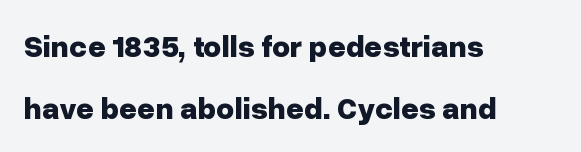
Is the block centered? No — it sits flush against the left margin. How would I describe the line gaps? Wide and relaxed. This sample uses plain, unmodified letter spacing. The typeface chosen for these lines omits serifs. A typesetter would call this proportional, since set widths differ per character.
